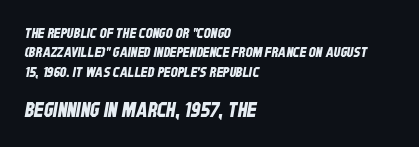
{"underline": "no", "align": "left", "line_spacing": "normal", "line_spacing_ratio": 1.39, "letter_spacing": "normal", "letter_spacing_em": 0.0, "larger_block": "second", "size_ratio": 1.43, "glyph_px": 20}
